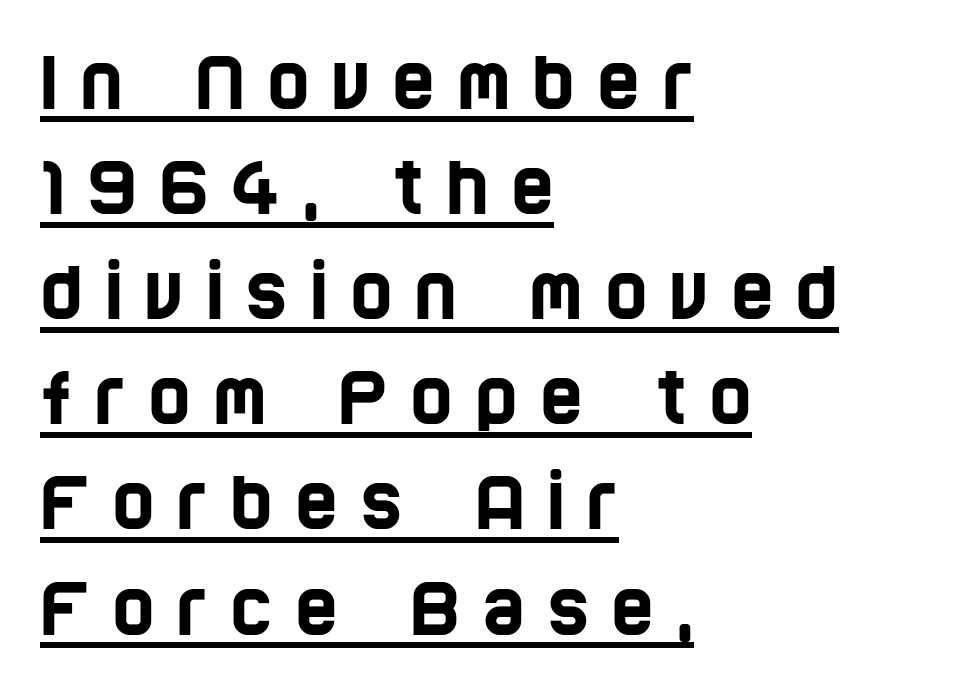
Q: Is the typeface a serif or a sans-serif typeface? A: Sans-serif.
Q: Is the text underlined? A: Yes.
Q: How is the paragraph aligned? A: Left-aligned.
Q: Is the spacing between letters normal or unusually wide? A: Unusually wide.
Q: Is the spacing between lines tight, normal or loose? A: Normal.
Q: Width (condensed, normal, or wide)? A: Condensed.
Q: Stroke contrast? A: Low.
Q: x-height? A: Large.
Q: Monospaced? A: No.
